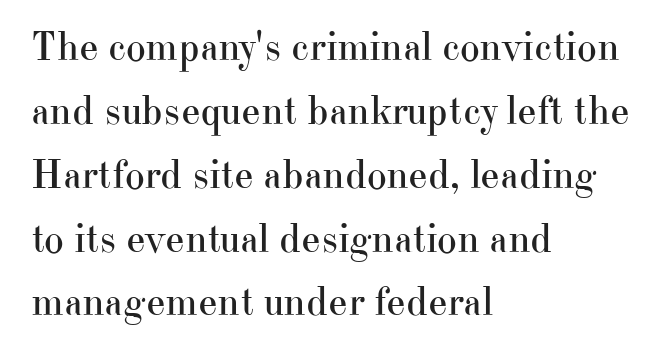
The image shows 42 px regular-weight serif type, upright; set left-aligned, normal line spacing (1.52x), normal letter spacing, not underlined; high stroke contrast and a small x-height.
